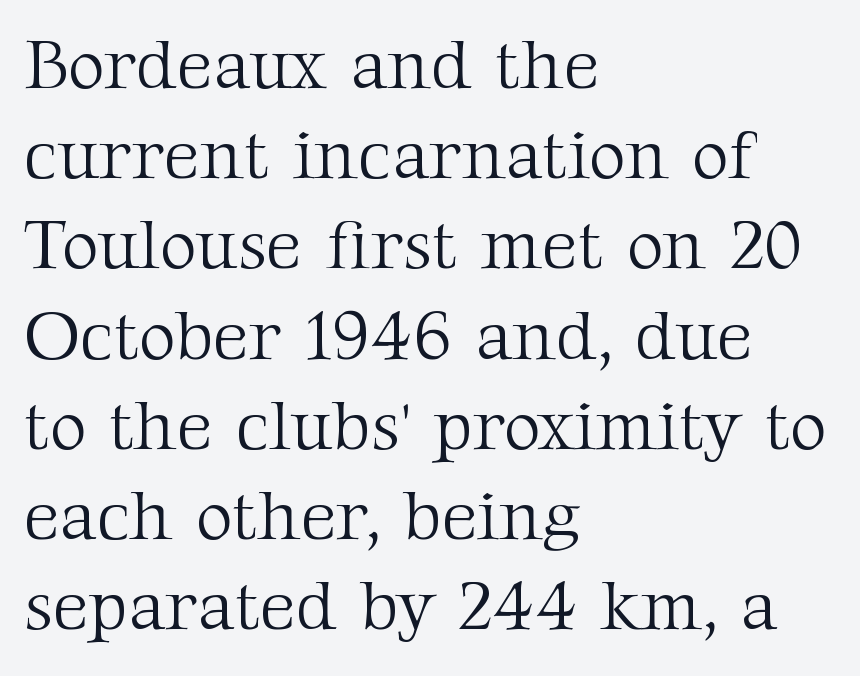
Notice how the passage keeps a crisp vertical edge on the left only. In terms of letterspacing, this is plain default setting. Character widths vary here, with narrow letters taking less room than wide ones. The designer left line spacing at the default. The rendering shows small feet on the letterforms — a serif design. The font sits on the lighter half of the weight spectrum, regular included.
